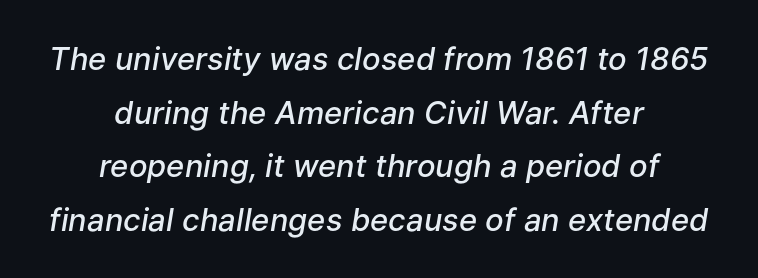
Q: Is the text bold? A: Semi-bold.
Q: Is the text italic (slanted)? A: Yes, it leans right by about 9 degrees.
Q: Is the text underlined? A: No.
Q: How is the paragraph aligned? A: Centered.
Q: Is the spacing between letters normal or unusually wide? A: Normal.
Q: Width (condensed, normal, or wide)? A: Normal.
Q: Stroke contrast? A: Low.
Q: x-height? A: Medium.
Q: Monospaced? A: No.
